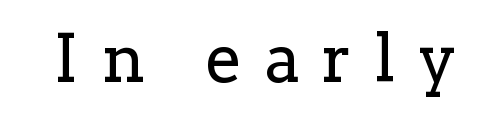
Q: Is the text bold? A: No.
Q: Is the text italic (slanted)? A: No, it is upright.
Q: Is the typeface a serif or a sans-serif typeface? A: Serif.
Q: Is the text underlined? A: No.
Q: Is the spacing between letters normal or unusually wide? A: Unusually wide.
Q: Width (condensed, normal, or wide)? A: Normal.
Q: Stroke contrast? A: Low.
Q: x-height? A: Medium.
Q: Monospaced? A: No.
